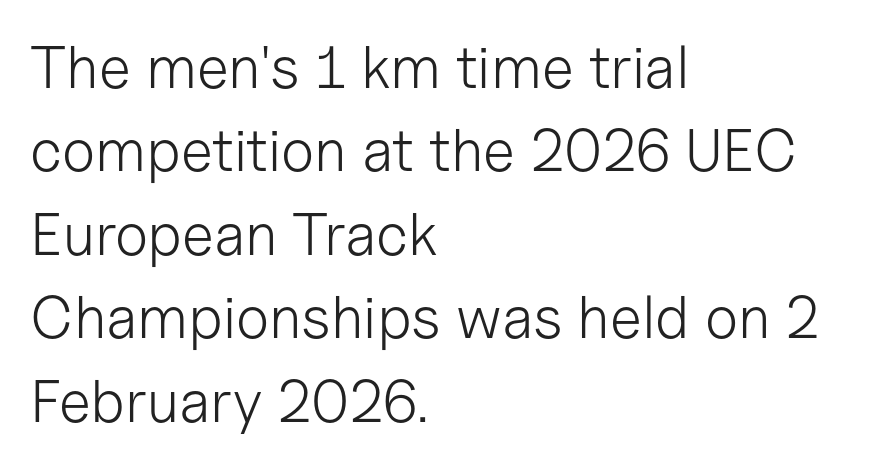
Q: Is the text bold? A: No.
Q: Is the text italic (slanted)? A: No, it is upright.
Q: Is the typeface a serif or a sans-serif typeface? A: Sans-serif.
Q: Is the text underlined? A: No.
Q: How is the paragraph aligned? A: Left-aligned.
Q: Is the spacing between letters normal or unusually wide? A: Normal.
Q: Is the spacing between lines tight, normal or loose? A: Normal.
Q: Width (condensed, normal, or wide)? A: Normal.
Q: Stroke contrast? A: Low.
Q: x-height? A: Medium.
Q: Monospaced? A: No.
